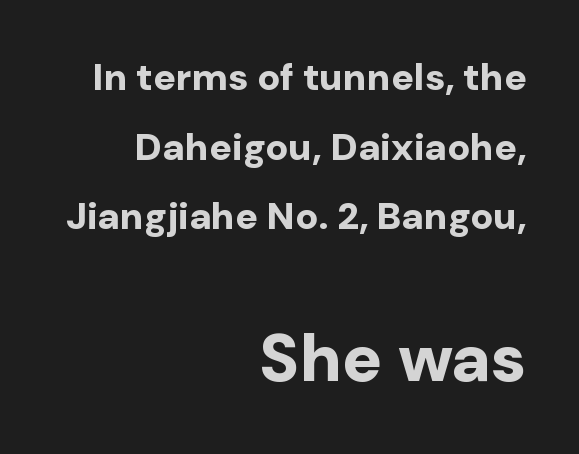
{"serif": "no", "italic": "no", "bold": "yes", "weight": "bold", "width": "normal", "stroke_contrast": "low", "x_height": "medium", "monospaced": "no", "underline": "no", "align": "right", "line_spacing_ratio": 1.83, "letter_spacing": "normal", "letter_spacing_em": 0.0, "larger_block": "second", "size_ratio": 1.76, "glyph_px": 67}
